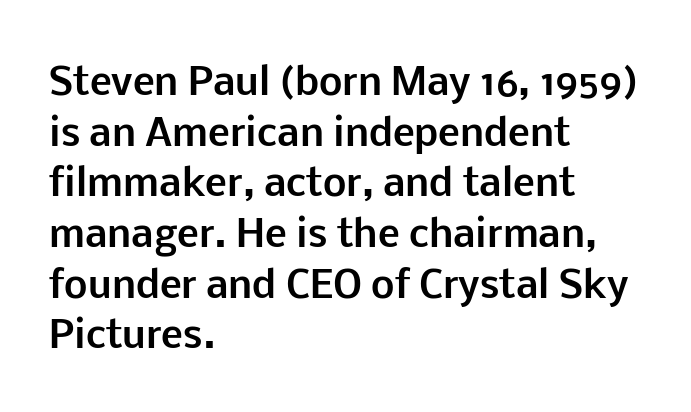
This sample has the flowing, uneven cadence of proportional lettering. A typesetter would label this face a sans. Upright lettering throughout. I'd describe the lettering as bold — thick and assertive.
